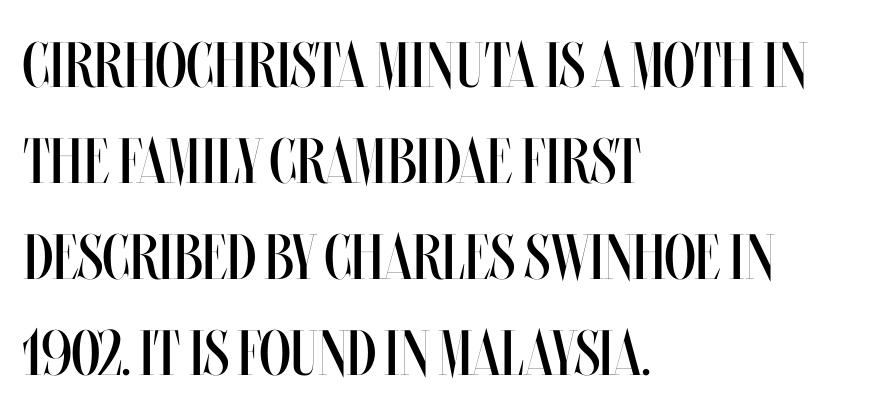
The image shows 64 px regular-weight, condensed type, upright; set left-aligned, normal line spacing (1.5x), normal letter spacing, not underlined; medium stroke contrast and a large x-height.
